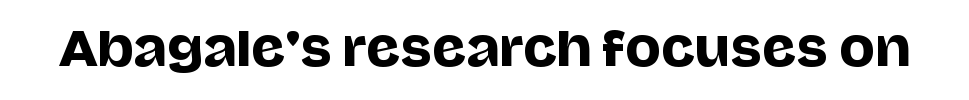
{"serif": "no", "italic": "no", "width": "normal", "stroke_contrast": "low", "x_height": "large", "monospaced": "no", "underline": "no", "letter_spacing": "normal", "letter_spacing_em": 0.0, "glyph_px": 47}
